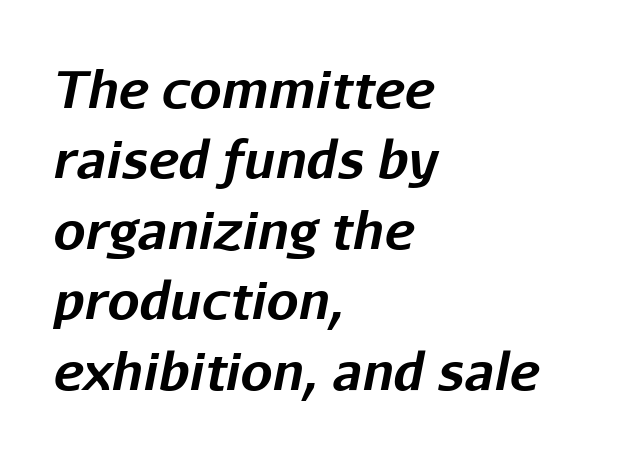
Q: Is the text bold? A: Yes.
Q: Is the text italic (slanted)? A: Yes, it leans right by about 11 degrees.
Q: Is the text underlined? A: No.
Q: How is the paragraph aligned? A: Left-aligned.
Q: Is the spacing between letters normal or unusually wide? A: Normal.
Q: Is the spacing between lines tight, normal or loose? A: Normal.
Q: Width (condensed, normal, or wide)? A: Normal.
Q: Stroke contrast? A: Low.
Q: x-height? A: Medium.
Q: Monospaced? A: No.
